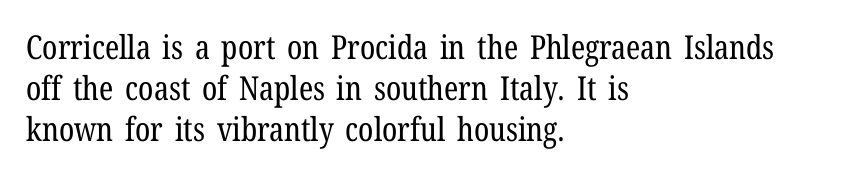
{"serif": "yes", "italic": "no", "bold": "no", "weight": "regular", "width": "condensed", "stroke_contrast": "low", "x_height": "medium", "monospaced": "no", "underline": "no", "align": "left", "line_spacing_ratio": 1.24, "letter_spacing": "normal", "letter_spacing_em": 0.0, "glyph_px": 33}
